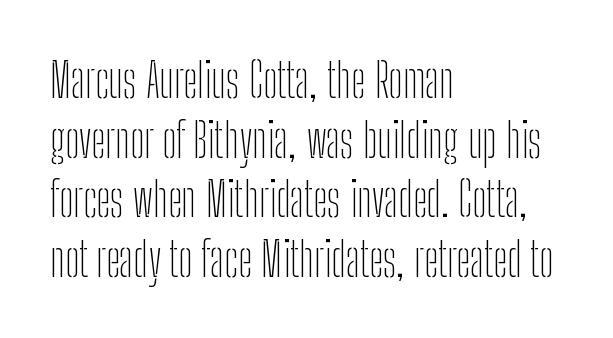
{"serif": "no", "italic": "no", "bold": "no", "weight": "thin", "width": "condensed", "stroke_contrast": "low", "x_height": "medium", "monospaced": "no", "underline": "no", "align": "left", "line_spacing_ratio": 1.24, "letter_spacing": "normal", "letter_spacing_em": 0.0, "glyph_px": 48}
